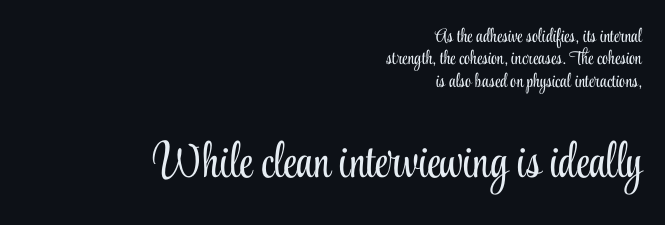
Q: Is the text bold? A: No.
Q: Is the text italic (slanted)? A: Yes.
Q: Is the typeface a serif or a sans-serif typeface? A: Serif.
Q: Is the text underlined? A: No.
Q: How is the paragraph aligned? A: Right-aligned.
Q: Is the spacing between letters normal or unusually wide? A: Normal.
Q: Which block of text is set in a larger size, the first (top) or the second (bottom)? A: The second (bottom) one.
Q: Width (condensed, normal, or wide)? A: Condensed.
Q: Stroke contrast? A: Low.
Q: x-height? A: Small.
Q: Monospaced? A: No.
